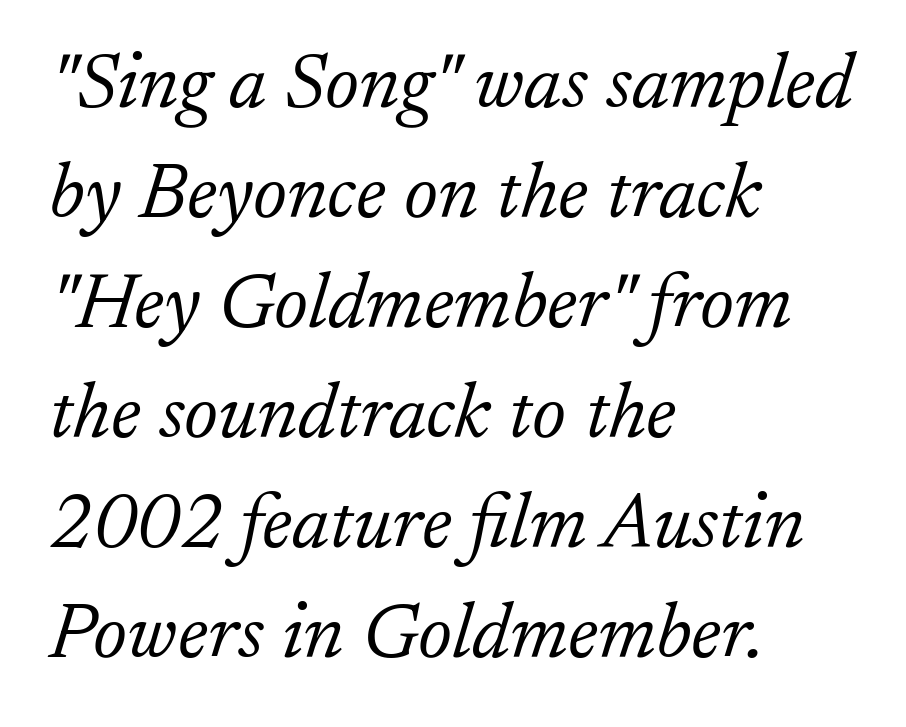
The letterforms sit at book weight or below. This is serif lettering, the kind often seen in printed books. In terms of letterspacing, this is plain default setting. Normally led — the rows are evenly, conventionally spaced.
